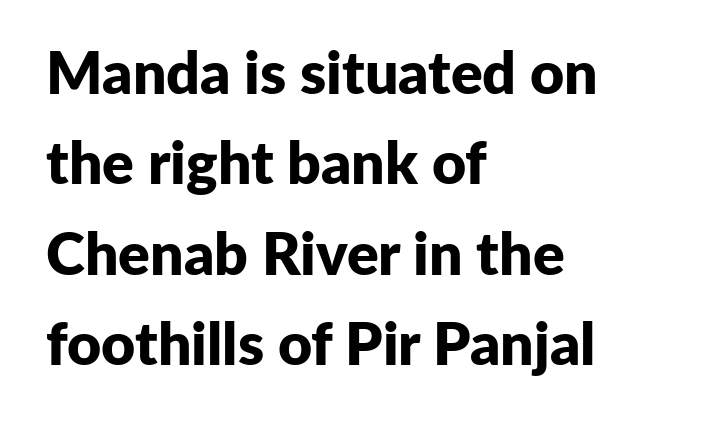
Character widths vary here, with narrow letters taking less room than wide ones. Do the letters lean? They stand straight. Underlining? Definitely not there. Check where the strokes stop: nothing finishes them off — pure sans. The horizontal fit of the characters is conventional and even.
